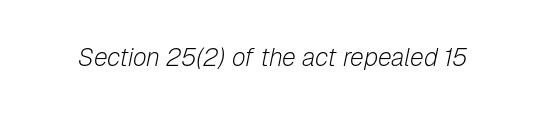
Q: Is the text bold? A: No.
Q: Is the text italic (slanted)? A: Yes, it leans right by about 12 degrees.
Q: Is the text underlined? A: No.
Q: Is the spacing between letters normal or unusually wide? A: Normal.
